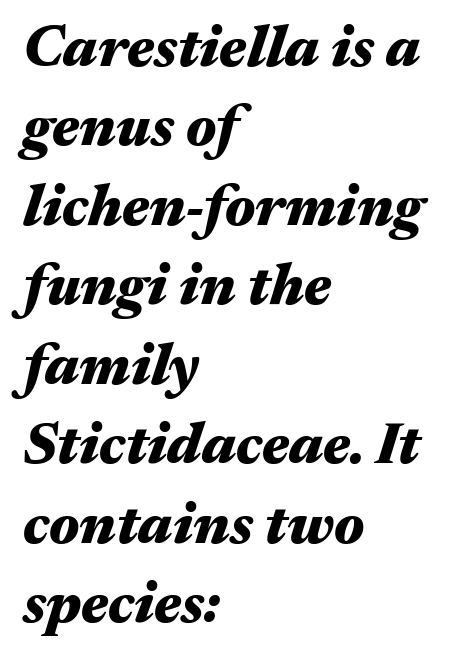
Q: Is the text bold? A: Yes.
Q: Is the text italic (slanted)? A: Yes, it leans right by about 17 degrees.
Q: Is the text underlined? A: No.
Q: How is the paragraph aligned? A: Left-aligned.
Q: Is the spacing between letters normal or unusually wide? A: Normal.
Q: Is the spacing between lines tight, normal or loose? A: Normal.
Q: Width (condensed, normal, or wide)? A: Wide.
Q: Stroke contrast? A: Medium.
Q: x-height? A: Medium.
Q: Monospaced? A: No.
